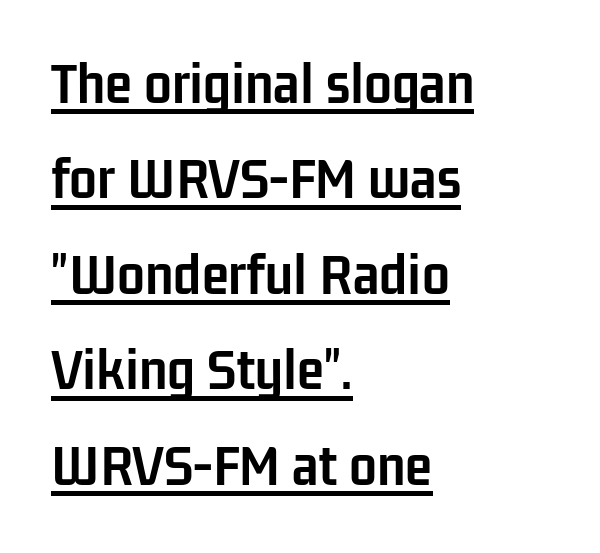
Q: Is the text bold? A: Yes.
Q: Is the text italic (slanted)? A: No, it is upright.
Q: Is the typeface a serif or a sans-serif typeface? A: Sans-serif.
Q: Is the text underlined? A: Yes.
Q: How is the paragraph aligned? A: Left-aligned.
Q: Is the spacing between letters normal or unusually wide? A: Normal.
Q: Is the spacing between lines tight, normal or loose? A: Normal.
Q: Width (condensed, normal, or wide)? A: Condensed.
Q: Stroke contrast? A: Low.
Q: x-height? A: Medium.
Q: Monospaced? A: No.
